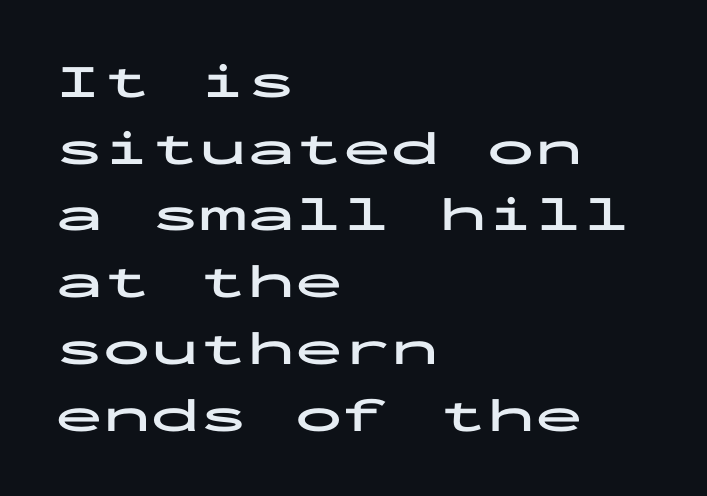
This is sans-serif lettering, the kind often seen on screens and signage. Rule under the text: the space is simply empty. A normal amount of white space separates one row of letters from the next. Characters follow at the spacing the type designer built in. The text block is weighted toward the left margin, trailing off unevenly rightward.
